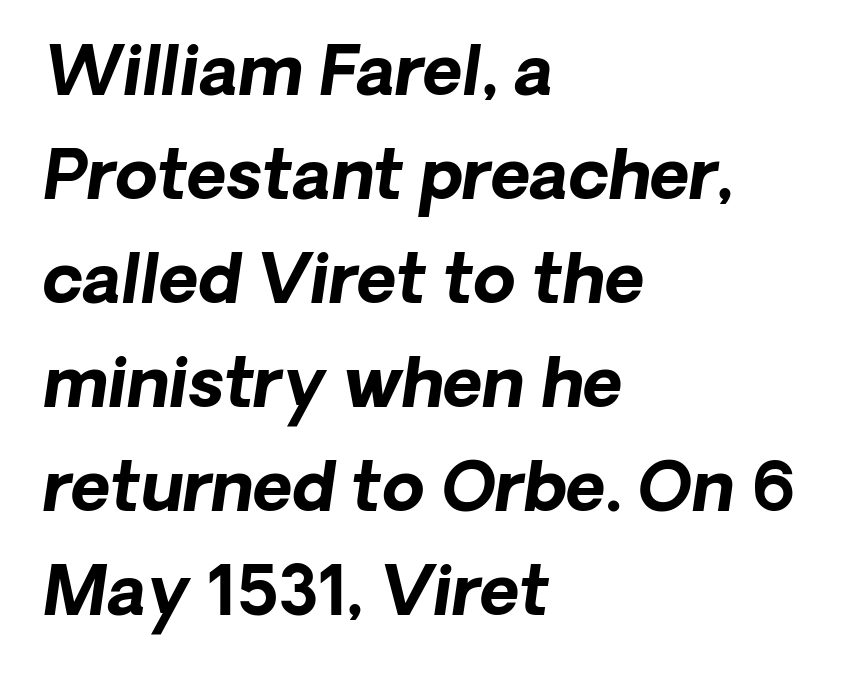
Q: Is the text bold? A: Yes.
Q: Is the text italic (slanted)? A: Yes, it leans right by about 8 degrees.
Q: Is the text underlined? A: No.
Q: How is the paragraph aligned? A: Left-aligned.
Q: Is the spacing between letters normal or unusually wide? A: Normal.
Q: Is the spacing between lines tight, normal or loose? A: Normal.
Q: Width (condensed, normal, or wide)? A: Normal.
Q: Stroke contrast? A: Low.
Q: x-height? A: Medium.
Q: Monospaced? A: No.
